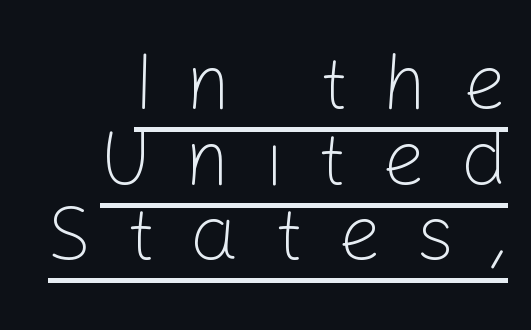
Q: Is the text bold? A: No.
Q: Is the text italic (slanted)? A: No, it is upright.
Q: Is the typeface a serif or a sans-serif typeface? A: Sans-serif.
Q: Is the text underlined? A: Yes.
Q: How is the paragraph aligned? A: Right-aligned.
Q: Is the spacing between letters normal or unusually wide? A: Unusually wide.
Q: Is the spacing between lines tight, normal or loose? A: Tight.
Q: Width (condensed, normal, or wide)? A: Normal.
Q: Stroke contrast? A: Low.
Q: x-height? A: Medium.
Q: Monospaced? A: No.
